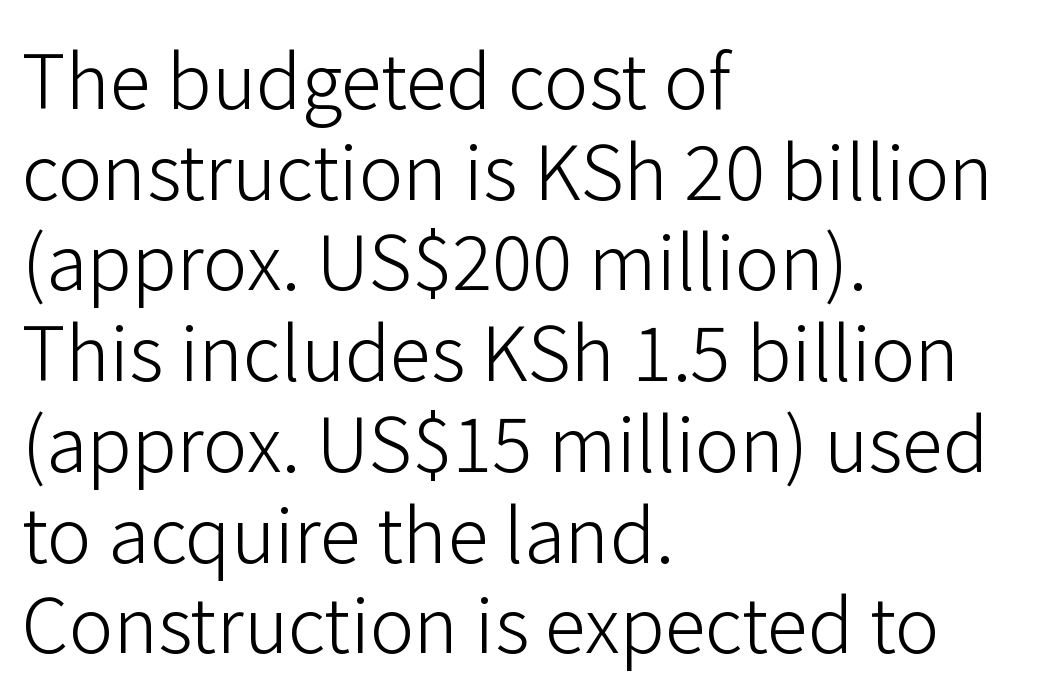
{"serif": "no", "italic": "no", "bold": "no", "weight": "light", "width": "normal", "stroke_contrast": "low", "x_height": "medium", "monospaced": "no", "underline": "no", "align": "left", "line_spacing_ratio": 1.21, "letter_spacing": "normal", "letter_spacing_em": 0.0, "glyph_px": 75}
